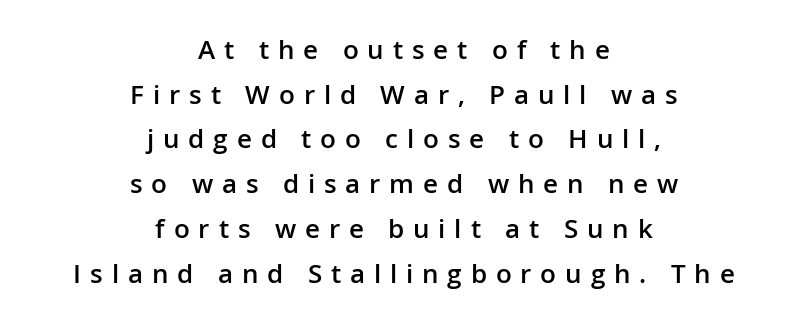
The image shows 26 px text type, upright; set centered, line spacing 1.72x, unusually wide letter spacing (+0.34 em), not underlined.
